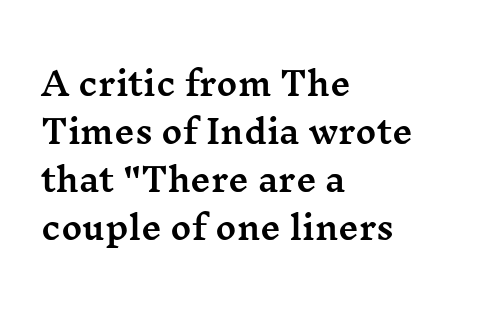
Do the characters align in a grid? No, the font is proportional. The foot of each line stays bare and open. Small tapered or slab feet sit at the stroke ends, so this counts as serif. Posture: straight, roman, zero tilt. All the whitespace from short lines collects on the right. There is no visible air inserted between adjacent glyphs.
